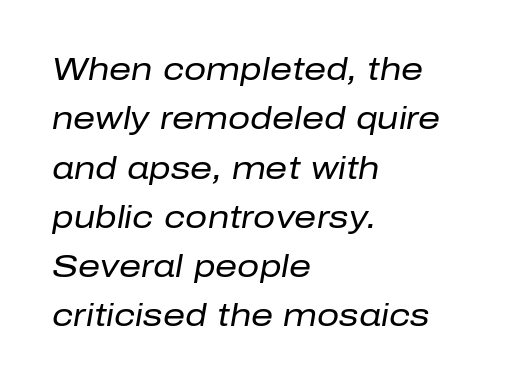
The image shows 31 px regular-weight type, italic (leaning right); set left-aligned, normal line spacing (1.59x), normal letter spacing, not underlined; low stroke contrast and a medium x-height.
